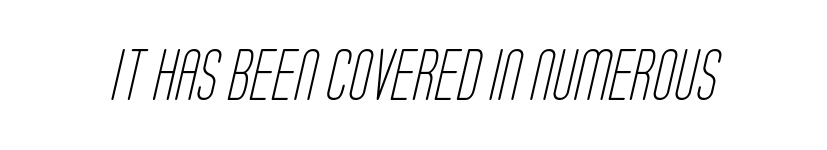
Q: Is the text bold? A: No.
Q: Is the typeface a serif or a sans-serif typeface? A: Sans-serif.
Q: Is the text underlined? A: No.
Q: Is the spacing between letters normal or unusually wide? A: Normal.
Q: Width (condensed, normal, or wide)? A: Condensed.
Q: Stroke contrast? A: Low.
Q: x-height? A: Large.
Q: Monospaced? A: No.
